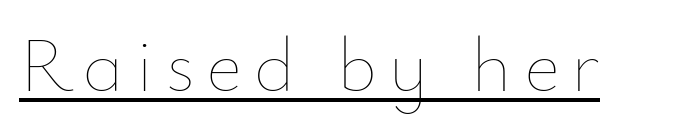
{"italic": "no", "bold": "no", "weight": "thin", "width": "normal", "stroke_contrast": "low", "x_height": "small", "monospaced": "no", "underline": "yes", "glyph_px": 78}
